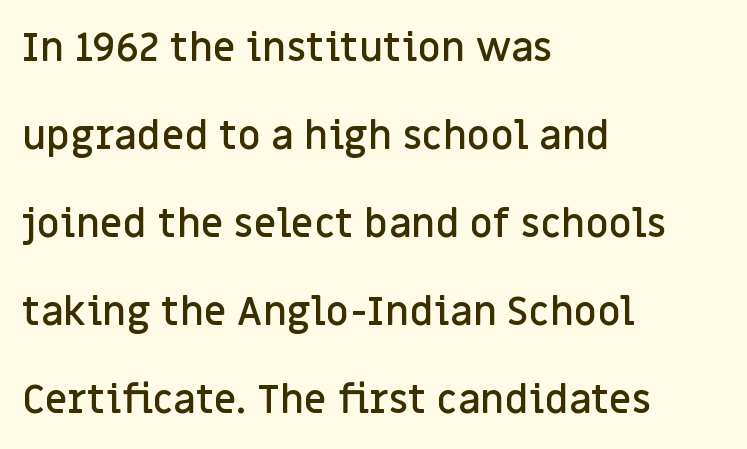
Q: Is the text bold? A: Semi-bold.
Q: Is the text italic (slanted)? A: No, it is upright.
Q: Is the typeface a serif or a sans-serif typeface? A: Sans-serif.
Q: Is the text underlined? A: No.
Q: How is the paragraph aligned? A: Left-aligned.
Q: Is the spacing between letters normal or unusually wide? A: Normal.
Q: Is the spacing between lines tight, normal or loose? A: Loose.
Q: Width (condensed, normal, or wide)? A: Normal.
Q: Stroke contrast? A: Low.
Q: x-height? A: Large.
Q: Monospaced? A: No.
